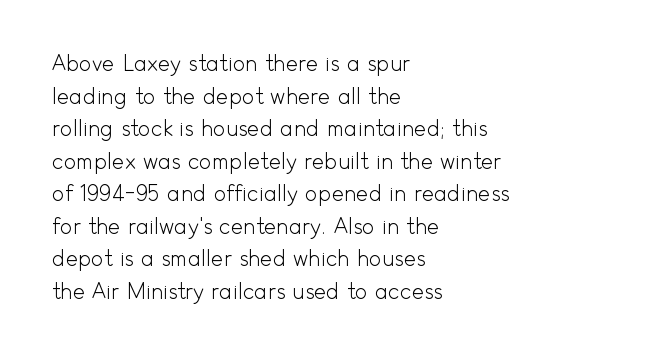
The image shows 21 px text type, upright; set left-aligned, normal line spacing (1.55x), normal letter spacing, not underlined.
